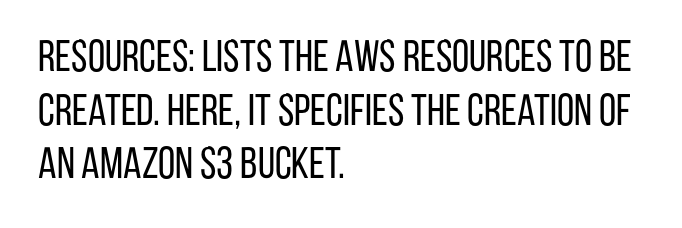
The image shows 44 px regular-weight, condensed sans-serif type, upright; set left-aligned, line spacing 1.22x, normal letter spacing, not underlined; low stroke contrast and a large x-height.
